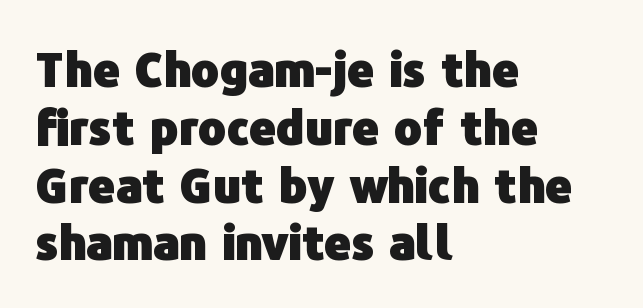
Underlining? Definitely not there. The paragraph has a hard left edge and a soft right edge. In terms of letterspacing, this is plain default setting. The letters stand straight up with perfectly vertical stems.
